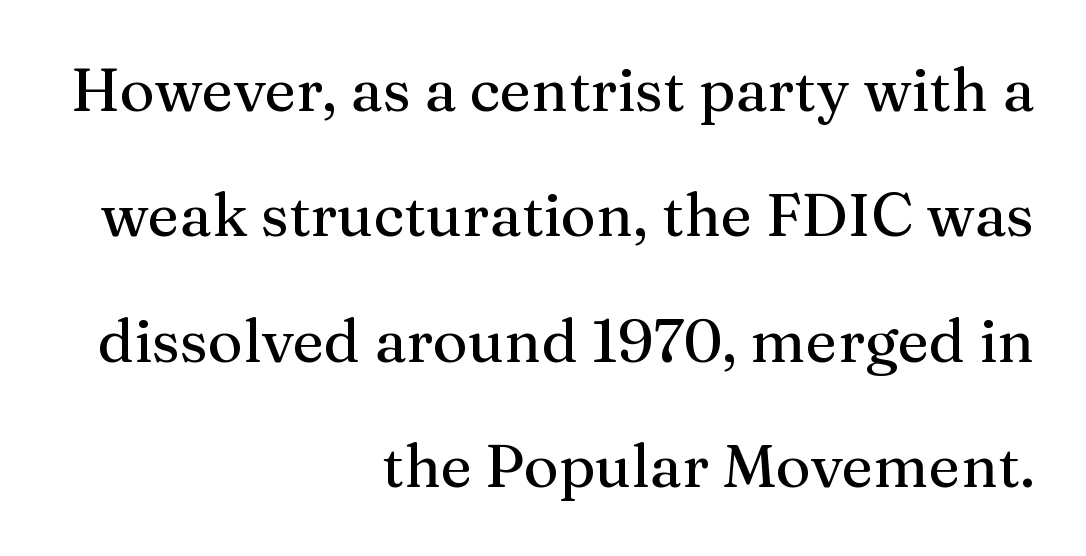
Notice the wide empty band between every row — that's loose leading. Spacing verdict: proportional, widths tailored to each character. The glyphs are unaccompanied by any horizontal stroke below them. Posture: straight, roman, zero tilt.
